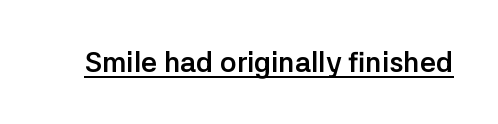
In terms of posture, this sample is upright. Check the space under the baseline: a stroke is drawn there. The glyphs in this specimen are sans serif. The font is running at its bold setting. The horizontal fit of the characters is conventional and even. Do the characters align in a grid? No, the font is proportional.
